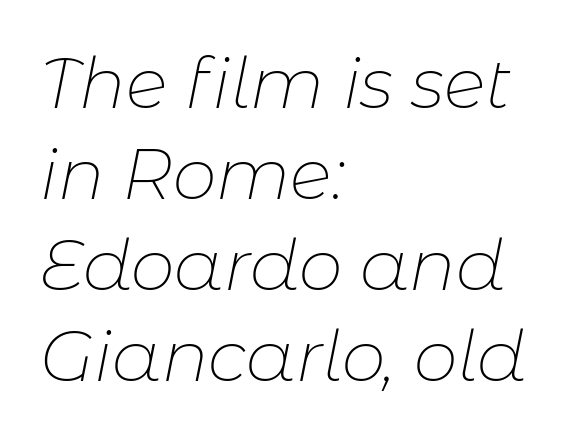
These lines are rendered in a variable-pitch font. These lines were composed using italics. The typesetting does not lean heavy: it is not bold. The typesetter chose a ragged-right arrangement here.
